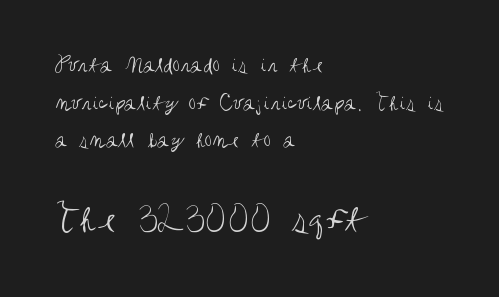
The image shows 40 px regular-weight, condensed sans-serif type; set left-aligned, normal line spacing (1.64x), normal letter spacing, not underlined; the second (bottom) block is 1.74x larger; medium stroke contrast and a large x-height.
